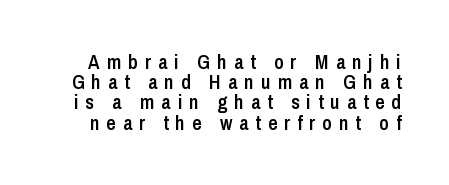
The image shows 20 px text type, upright; set tight line spacing (1.01x), unusually wide letter spacing (+0.35 em), not underlined.
